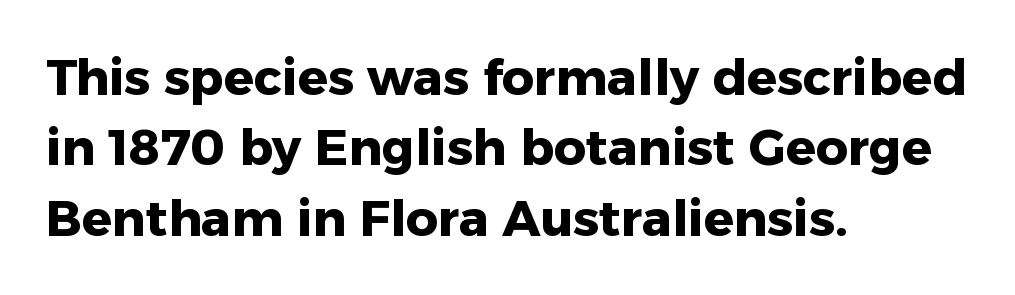
Layout note: lines flush left. You can tell from the bare stems that sans-serif type was used. This sample has the flowing, uneven cadence of proportional lettering. There is no visible air inserted between adjacent glyphs. Letters rest on an invisible, unmarked baseline.
